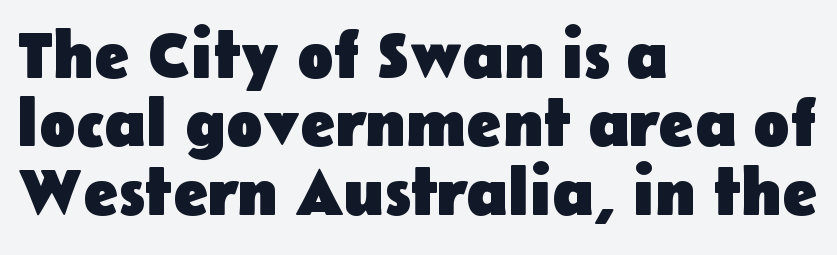
Observe the ordinary spacing: letters are neighbours, not strangers. Honestly, there is no underline to notice here at all. Nope, not italic — everything's standing straight. Strokes here are thick enough to call this a true bold. Leading: reduced. Compared with a centered layout, this one pins lines to the left instead.
